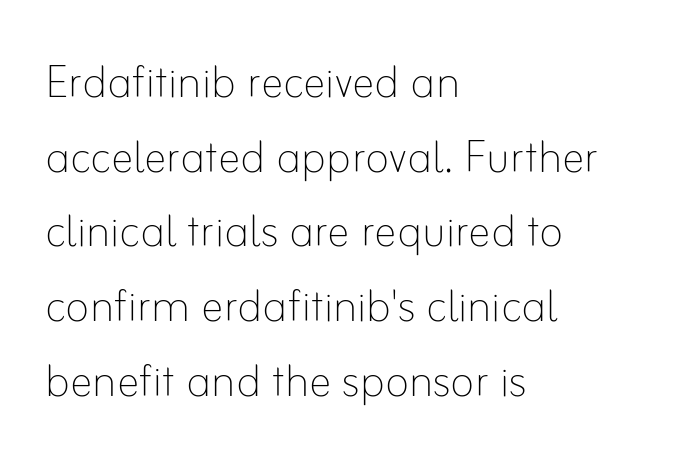
The image shows 57 px thin type, upright; set left-aligned, normal line spacing (1.31x), normal letter spacing, not underlined; low stroke contrast and a small x-height.
